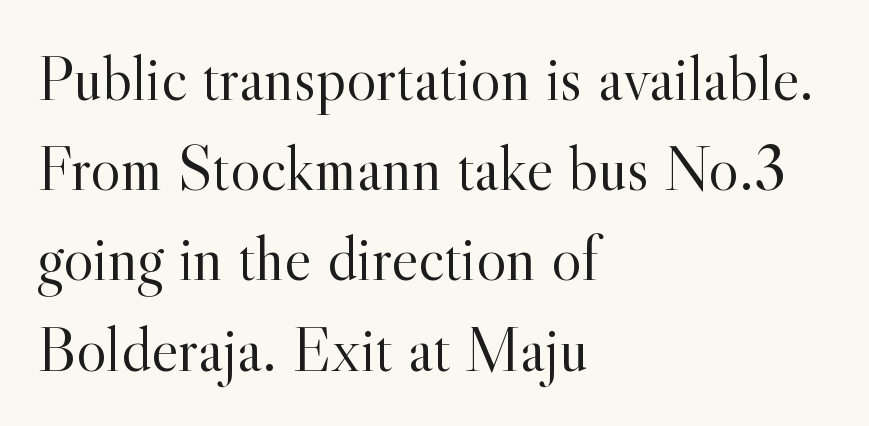
The image shows 64 px light serif type, upright; set left-aligned, normal line spacing (1.41x), normal letter spacing, not underlined; a small x-height.
